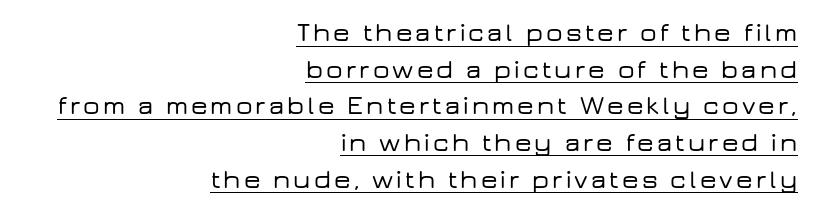
The sample's only ornament is a line tracing under the words. Is there any slant? The stems are plumb. A flush-right, rag-left setting is used for this passage. A typesetter would call this leading conventional body-copy spacing.
